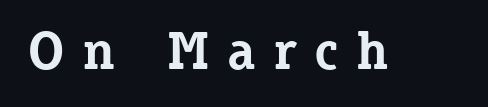
The image shows 54 px bold serif type, upright; set unusually wide letter spacing (+0.33 em), not underlined; low stroke contrast and a medium x-height.
